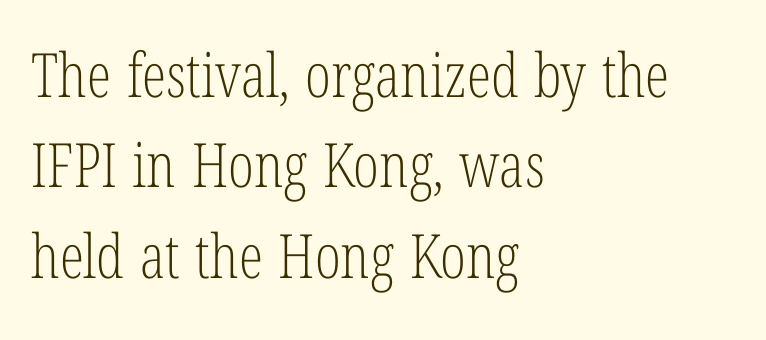
{"serif": "yes", "italic": "no", "bold": "no", "weight": "light", "width": "condensed", "stroke_contrast": "low", "x_height": "medium", "monospaced": "no", "underline": "no", "align": "left", "line_spacing": "normal", "line_spacing_ratio": 1.48, "letter_spacing": "normal", "letter_spacing_em": 0.0, "glyph_px": 61}
